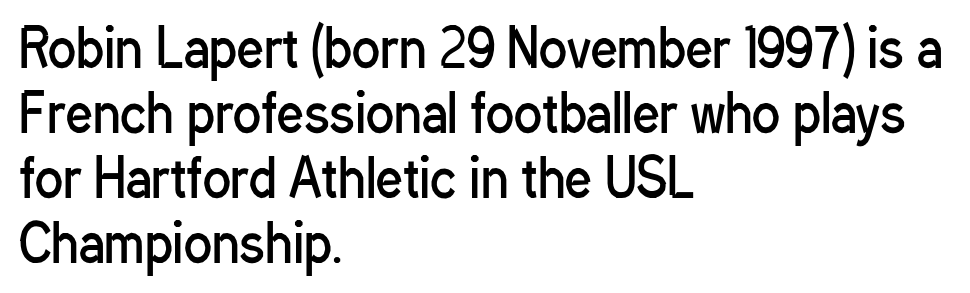
Q: Is the text bold? A: No.
Q: Is the text italic (slanted)? A: No, it is upright.
Q: Is the typeface a serif or a sans-serif typeface? A: Sans-serif.
Q: Is the text underlined? A: No.
Q: How is the paragraph aligned? A: Left-aligned.
Q: Is the spacing between letters normal or unusually wide? A: Normal.
Q: Is the spacing between lines tight, normal or loose? A: Normal.
Q: Width (condensed, normal, or wide)? A: Condensed.
Q: Stroke contrast? A: Low.
Q: x-height? A: Medium.
Q: Monospaced? A: No.
